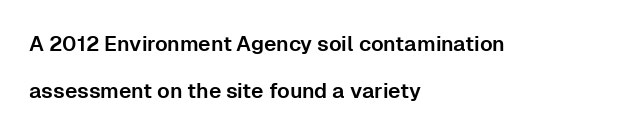
The image shows 21 px text type, upright; set left-aligned, loose line spacing (2.26x), normal letter spacing, not underlined.
